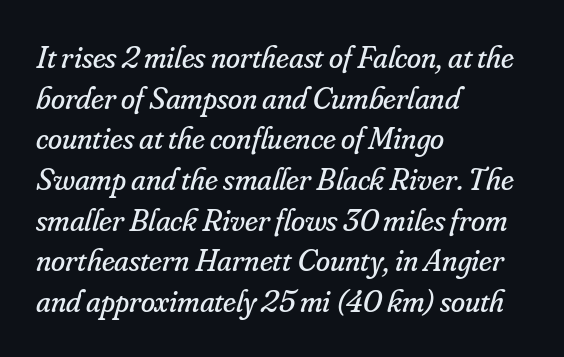
Horizontal alignment here is leftward, the default for most running prose. Here the designer chose a conventional face with non-uniform glyph widths. An italicized treatment has been applied to the whole sample. How would I describe the line gaps? Plain and ordinary. Nothing unusual about the tracking: characters are spaced as the font intends. Just letters on the line, the space beneath them empty.
